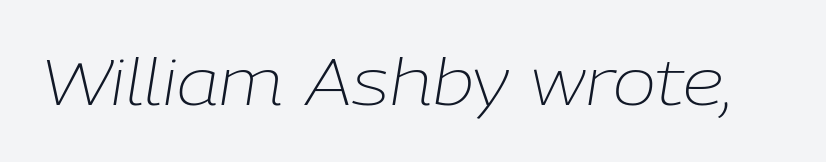
{"italic": "yes", "lean": "right", "slant_degrees": 9, "bold": "no", "weight": "light", "width": "normal", "stroke_contrast": "low", "x_height": "medium", "monospaced": "no", "underline": "no", "letter_spacing": "normal", "letter_spacing_em": 0.0, "glyph_px": 65}
